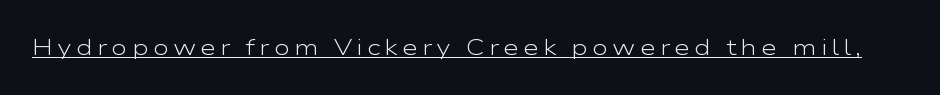
{"italic": "no", "bold": "no", "underline": "yes", "glyph_px": 22}
